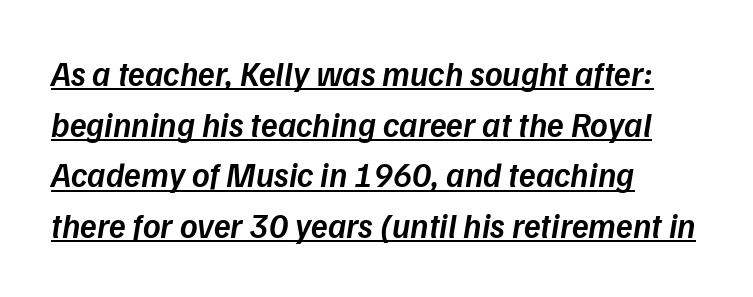
The image shows 34 px semibold type, italic (leaning right); set left-aligned, normal line spacing (1.49x), normal letter spacing, underlined; low stroke contrast and a medium x-height.
